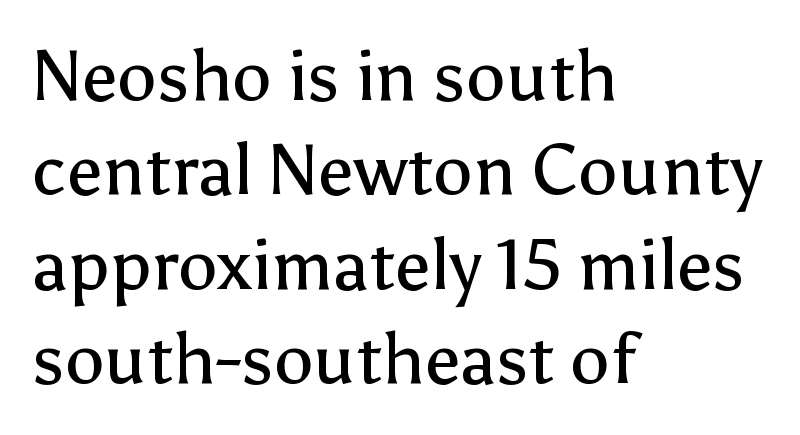
{"serif": "no", "italic": "no", "bold": "no", "weight": "regular", "width": "normal", "stroke_contrast": "low", "x_height": "medium", "monospaced": "no", "underline": "no", "align": "left", "line_spacing": "normal", "line_spacing_ratio": 1.33, "letter_spacing": "normal", "letter_spacing_em": 0.0, "glyph_px": 71}
